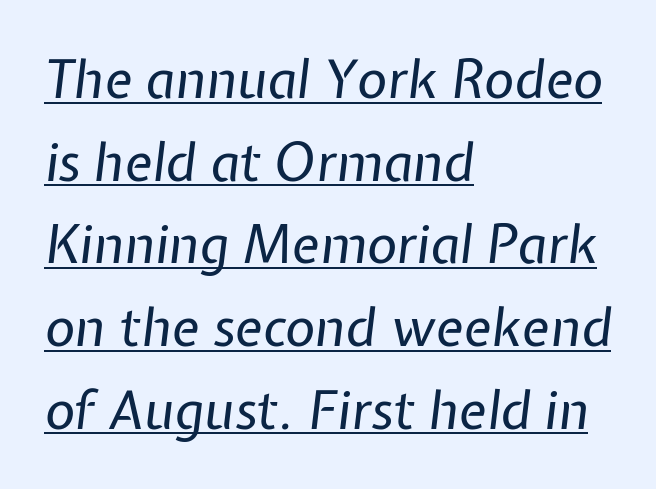
Q: Is the text bold? A: No.
Q: Is the text italic (slanted)? A: Yes, it leans right by about 7 degrees.
Q: Is the text underlined? A: Yes.
Q: How is the paragraph aligned? A: Left-aligned.
Q: Is the spacing between letters normal or unusually wide? A: Normal.
Q: Is the spacing between lines tight, normal or loose? A: Normal.
Q: Width (condensed, normal, or wide)? A: Normal.
Q: Stroke contrast? A: Low.
Q: x-height? A: Medium.
Q: Monospaced? A: No.
